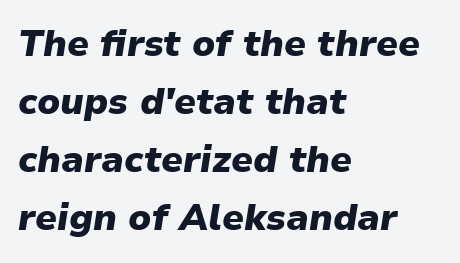
{"italic": "yes", "lean": "right", "slant_degrees": 9, "bold": "yes", "weight": "heavy", "width": "normal", "stroke_contrast": "low", "x_height": "medium", "monospaced": "no", "underline": "no", "align": "left", "line_spacing": "normal", "line_spacing_ratio": 1.57, "letter_spacing": "normal", "letter_spacing_em": 0.0, "glyph_px": 37}
